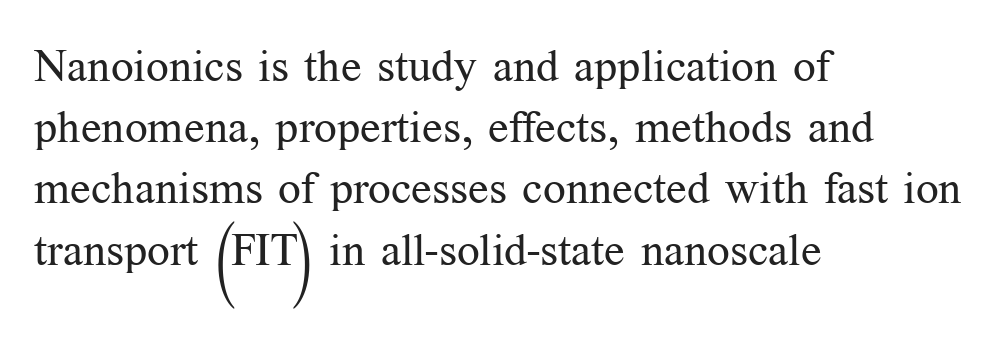
Q: Is the text bold? A: No.
Q: Is the text italic (slanted)? A: No, it is upright.
Q: Is the typeface a serif or a sans-serif typeface? A: Serif.
Q: Is the text underlined? A: No.
Q: How is the paragraph aligned? A: Left-aligned.
Q: Is the spacing between letters normal or unusually wide? A: Normal.
Q: Is the spacing between lines tight, normal or loose? A: Normal.
Q: Width (condensed, normal, or wide)? A: Normal.
Q: Stroke contrast? A: Medium.
Q: x-height? A: Medium.
Q: Monospaced? A: No.
